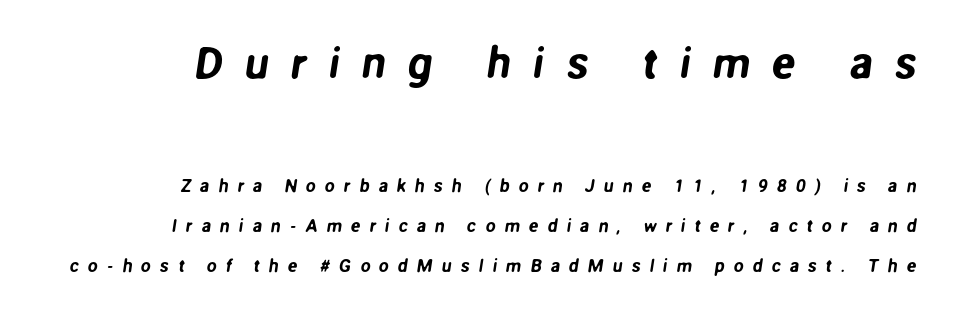
Q: Is the typeface a serif or a sans-serif typeface? A: Sans-serif.
Q: Is the text underlined? A: No.
Q: How is the paragraph aligned? A: Right-aligned.
Q: Is the spacing between letters normal or unusually wide? A: Unusually wide.
Q: Is the spacing between lines tight, normal or loose? A: Loose.
Q: Which block of text is set in a larger size, the first (top) or the second (bottom)? A: The first (top) one.
Q: Width (condensed, normal, or wide)? A: Normal.
Q: Stroke contrast? A: Low.
Q: x-height? A: Medium.
Q: Monospaced? A: No.
